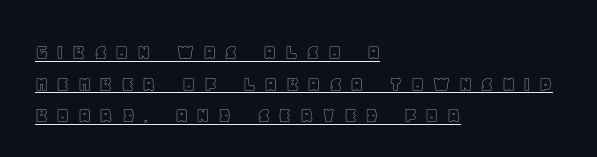
You can see a thin bar hugging the bottom of the glyphs. Visually the block forms a straight wall on the left and a jagged coastline on the right. Unlike italic type, these characters show no tilt at all. The line-height multiplier appears to be the usual default. Tracking here is generous; glyphs stand well apart from one another.
